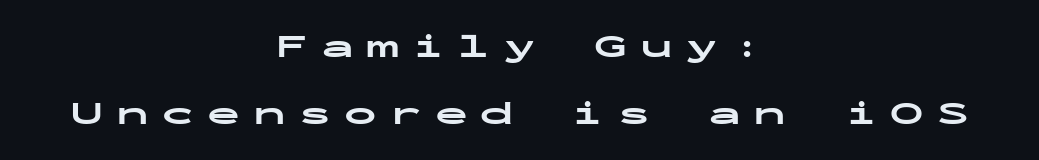
{"serif": "no", "italic": "no", "bold": "yes", "weight": "bold", "width": "wide", "stroke_contrast": "low", "x_height": "medium", "monospaced": "yes", "underline": "no", "align": "center", "line_spacing": "loose", "line_spacing_ratio": 2.04, "letter_spacing": "wide", "letter_spacing_em": 0.38, "glyph_px": 33}
